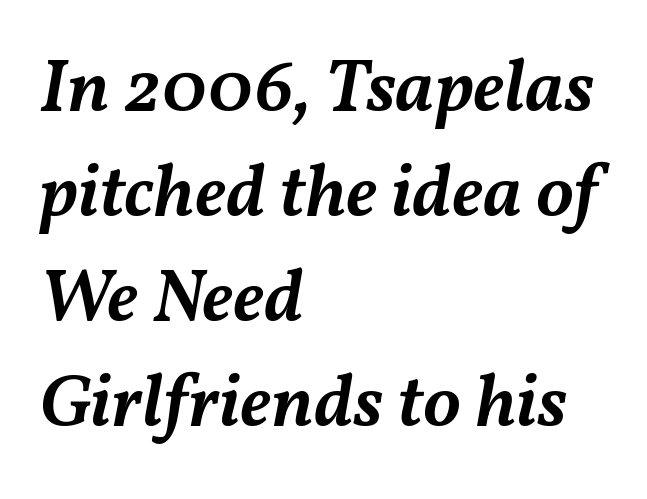
{"italic": "yes", "lean": "right", "slant_degrees": 11, "bold": "semi", "weight": "semibold", "width": "normal", "stroke_contrast": "medium", "x_height": "medium", "monospaced": "no", "underline": "no", "align": "left", "line_spacing": "normal", "line_spacing_ratio": 1.4, "letter_spacing": "normal", "letter_spacing_em": 0.0, "glyph_px": 75}
